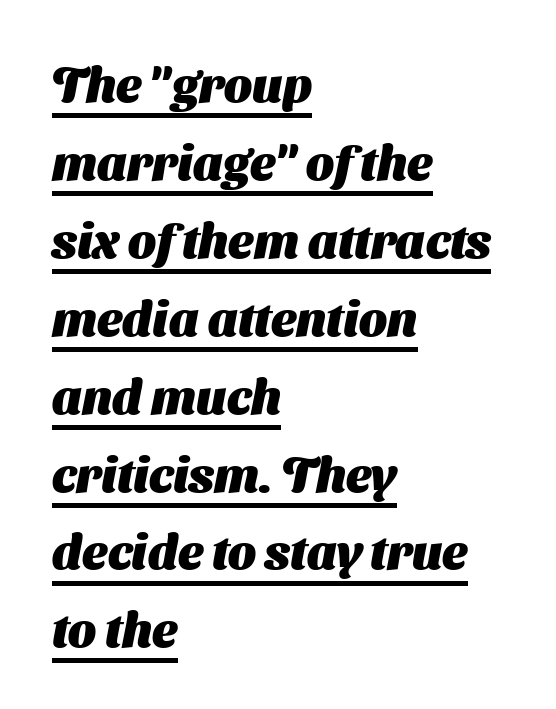
The image shows 49 px heavy sans-serif type; set left-aligned, normal line spacing (1.59x), normal letter spacing, underlined; medium stroke contrast and a medium x-height.
